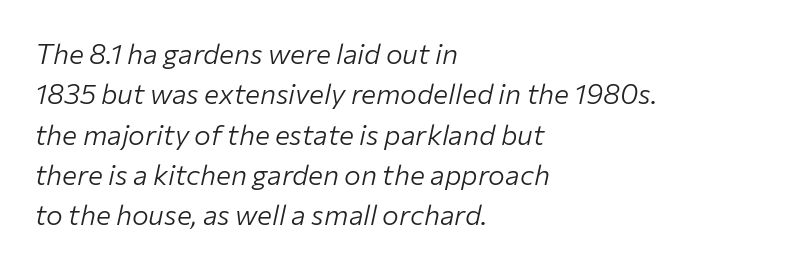
Here the designer chose a conventional face with non-uniform glyph widths. The lettering tilts uniformly, giving the passage an italic look. The gaps between neighbouring characters are ordinary and unremarkable. Ink coverage per letter is moderate at most. Does the copy run flush right? No — it runs flush left.
